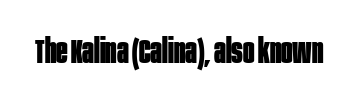
Q: Is the text bold? A: Yes.
Q: Is the text italic (slanted)? A: No, it is upright.
Q: Is the typeface a serif or a sans-serif typeface? A: Sans-serif.
Q: Is the text underlined? A: No.
Q: Is the spacing between letters normal or unusually wide? A: Normal.
Q: Width (condensed, normal, or wide)? A: Condensed.
Q: Stroke contrast? A: Low.
Q: x-height? A: Large.
Q: Monospaced? A: No.
